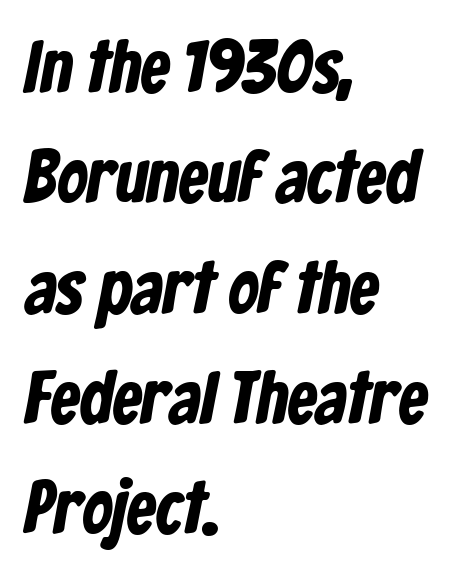
The image shows 74 px bold, condensed sans-serif type; set left-aligned, normal line spacing (1.49x), normal letter spacing, not underlined; low stroke contrast and a medium x-height.
